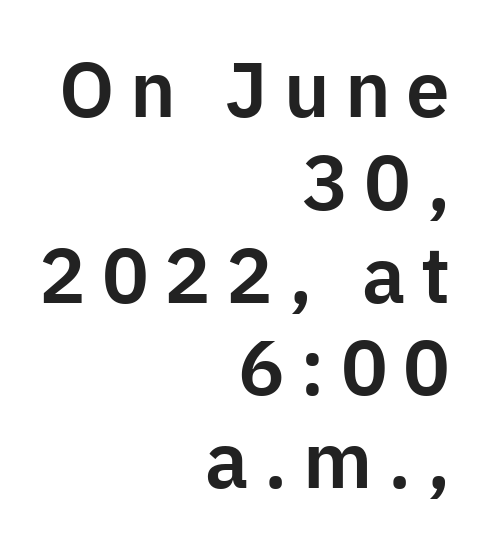
The passage shown is typed in a proportional face where columns would drift. The typesetter chose a ragged-left arrangement here. Display-style spreading of the glyphs; the letterfit is very open. Style check: upright. Serifs: no, the terminals of the letterforms are clean. Check the space under the baseline: it is left empty.
